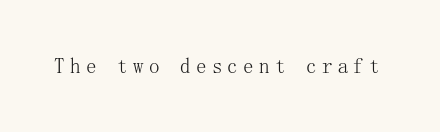
Descenders are the only things crossing below the line. The rendering inserts visible extra space after every character. Does the lettering tilt? It doesn't — this is upright. A quiet, ordinary-to-light weight characterises the typeface.
